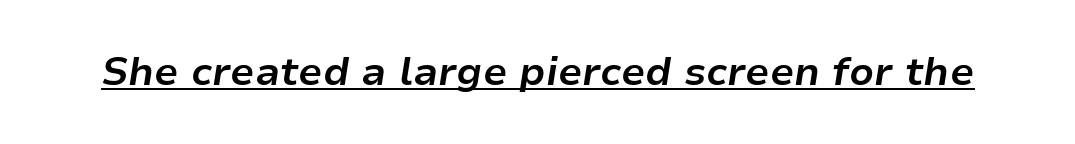
Q: Is the text bold? A: Yes.
Q: Is the text italic (slanted)? A: Yes, it leans right by about 9 degrees.
Q: Is the text underlined? A: Yes.
Q: Is the spacing between letters normal or unusually wide? A: Normal.
Q: Width (condensed, normal, or wide)? A: Normal.
Q: Stroke contrast? A: Low.
Q: x-height? A: Medium.
Q: Monospaced? A: No.
